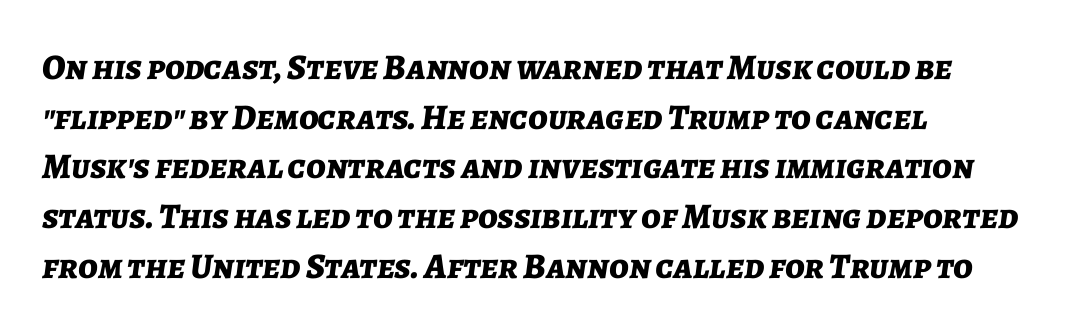
Q: Is the text bold? A: Yes.
Q: Is the text italic (slanted)? A: Yes, it leans right by about 7 degrees.
Q: Is the text underlined? A: No.
Q: Is the spacing between letters normal or unusually wide? A: Normal.
Q: Is the spacing between lines tight, normal or loose? A: Normal.
Q: Width (condensed, normal, or wide)? A: Normal.
Q: Stroke contrast? A: Low.
Q: x-height? A: Medium.
Q: Monospaced? A: No.
